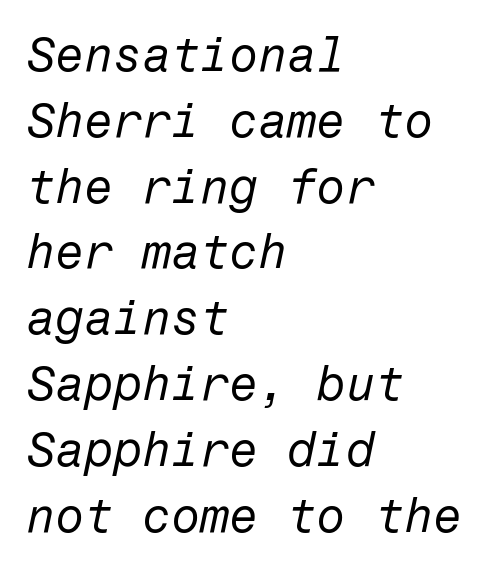
The image shows 47 px regular-weight type, italic (leaning right); set left-aligned, normal line spacing (1.4x), normal letter spacing, not underlined; low stroke contrast and a medium x-height.
